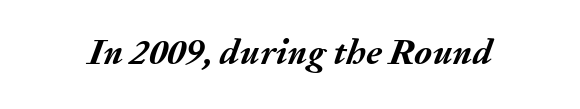
The image shows 36 px semibold type, italic (leaning right); set normal letter spacing, not underlined; medium stroke contrast and a medium x-height.
